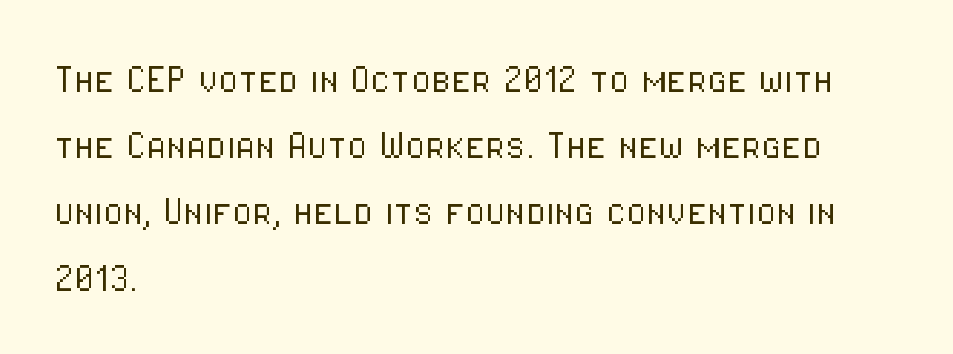
Summary of vertical rhythm: regular, with standard interline spacing. Students, note that the glyphs here touch the page at normal intervals. Descenders are the only things crossing below the line. Typeset ragged right — the left edge is the straight one. The type family on display is of the sans-serif kind. The characters are drawn with everyday or finer stroke widths.
